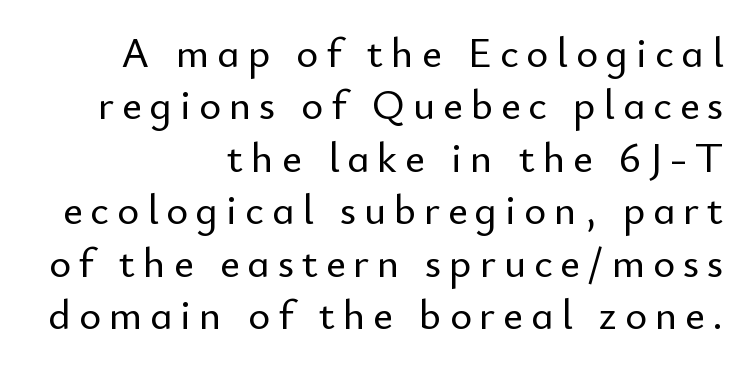
{"serif": "no", "italic": "no", "width": "normal", "stroke_contrast": "low", "x_height": "small", "monospaced": "no", "underline": "no", "align": "right", "line_spacing": "normal", "line_spacing_ratio": 1.25, "glyph_px": 42}
